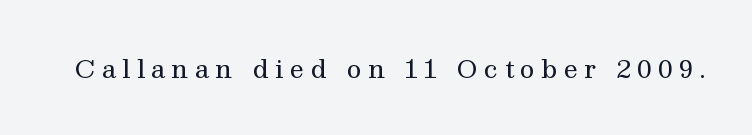
The cut favours lightness, reaching ordinary text weight at its darkest. A bare baseline throughout the passage. Tall strokes in this sample are plumb rather than angled. The tracking reads as deliberately expanded to a designer's eye.
